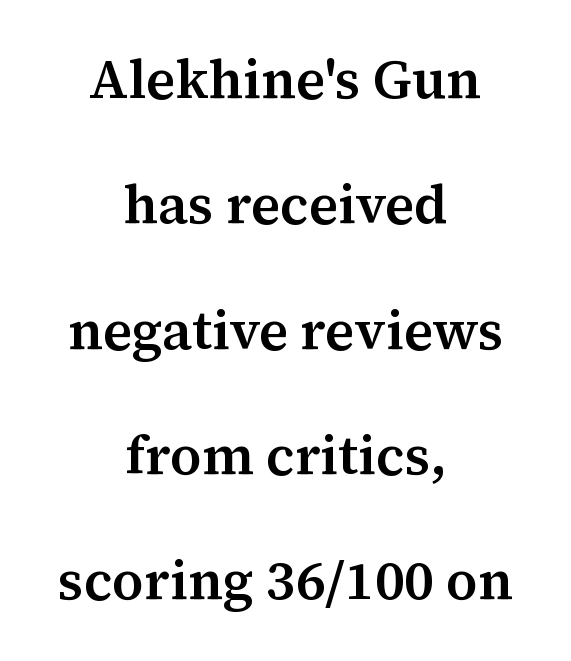
{"serif": "yes", "italic": "no", "width": "normal", "stroke_contrast": "medium", "x_height": "medium", "monospaced": "no", "underline": "no", "align": "center", "line_spacing": "loose", "line_spacing_ratio": 2.32, "letter_spacing": "normal", "letter_spacing_em": 0.0, "glyph_px": 54}
